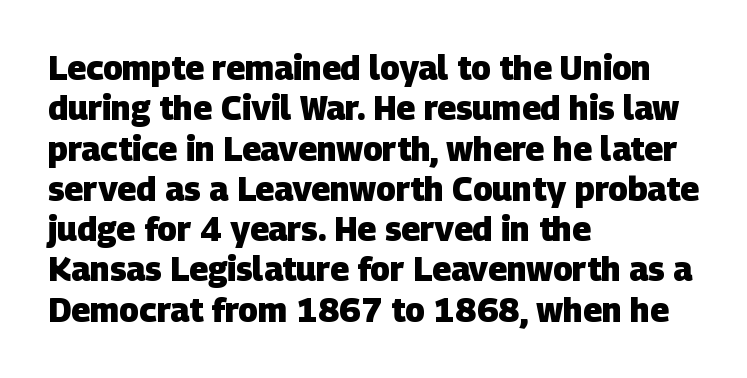
{"serif": "no", "bold": "yes", "weight": "heavy", "width": "normal", "stroke_contrast": "low", "x_height": "large", "monospaced": "no", "underline": "no", "align": "left", "line_spacing_ratio": 1.22, "letter_spacing": "normal", "letter_spacing_em": 0.0, "glyph_px": 33}
